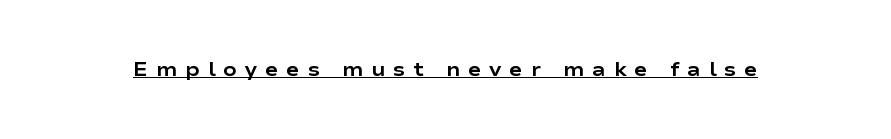
Posture: vertical. Has an underline been added? It has. Plenty of ink on the page — the face is bold. The passage shown has open, widely tracked lettering throughout.
